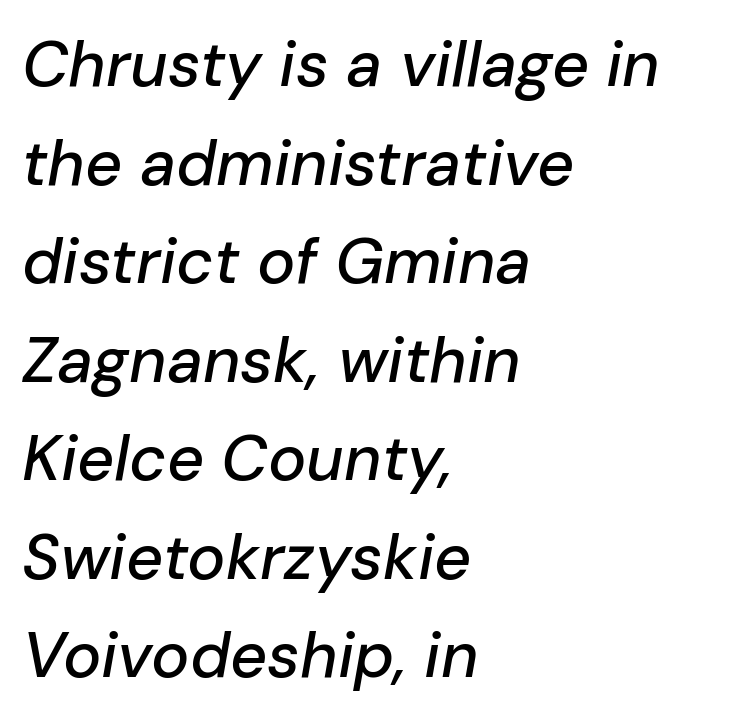
Q: Is the text italic (slanted)? A: Yes, it leans right by about 10 degrees.
Q: Is the text underlined? A: No.
Q: How is the paragraph aligned? A: Left-aligned.
Q: Is the spacing between letters normal or unusually wide? A: Normal.
Q: Is the spacing between lines tight, normal or loose? A: Normal.
Q: Width (condensed, normal, or wide)? A: Normal.
Q: Stroke contrast? A: Low.
Q: x-height? A: Medium.
Q: Monospaced? A: No.
